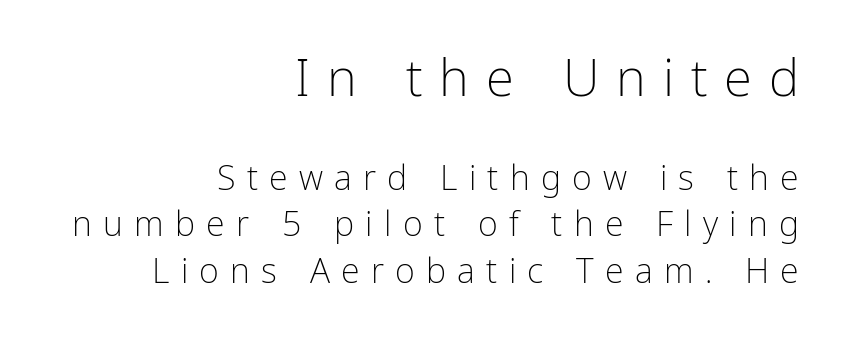
Q: Is the text bold? A: No.
Q: Is the text italic (slanted)? A: No, it is upright.
Q: Is the typeface a serif or a sans-serif typeface? A: Sans-serif.
Q: Is the text underlined? A: No.
Q: How is the paragraph aligned? A: Right-aligned.
Q: Is the spacing between letters normal or unusually wide? A: Unusually wide.
Q: Is the spacing between lines tight, normal or loose? A: Normal.
Q: Which block of text is set in a larger size, the first (top) or the second (bottom)? A: The first (top) one.
Q: Width (condensed, normal, or wide)? A: Condensed.
Q: Stroke contrast? A: Low.
Q: x-height? A: Medium.
Q: Monospaced? A: No.
